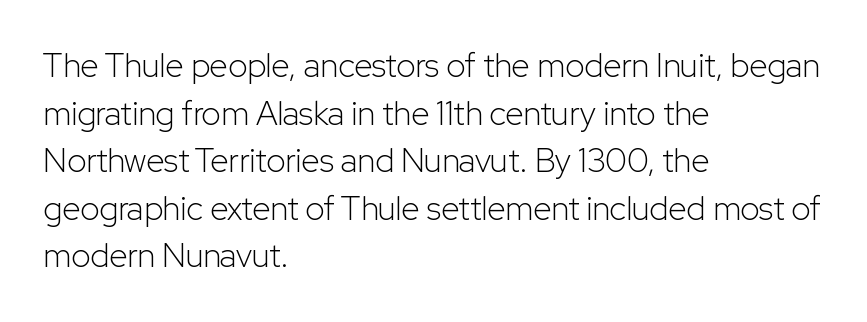
The image shows 33 px light sans-serif type, upright; set left-aligned, normal line spacing (1.44x), normal letter spacing, not underlined; low stroke contrast and a medium x-height.
